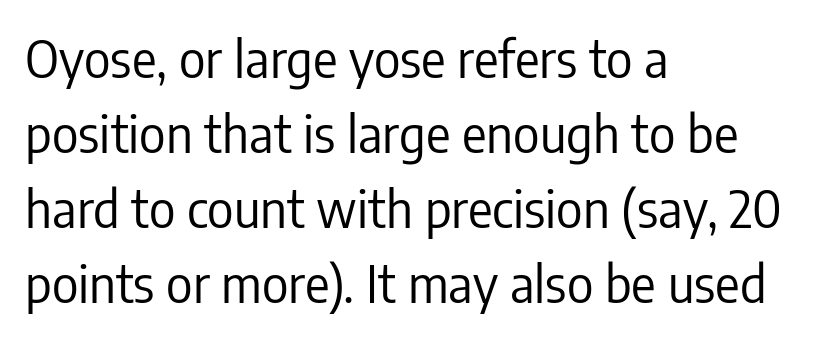
The image shows 51 px regular-weight, condensed sans-serif type, upright; set left-aligned, normal line spacing (1.47x), normal letter spacing, not underlined; low stroke contrast and a medium x-height.
